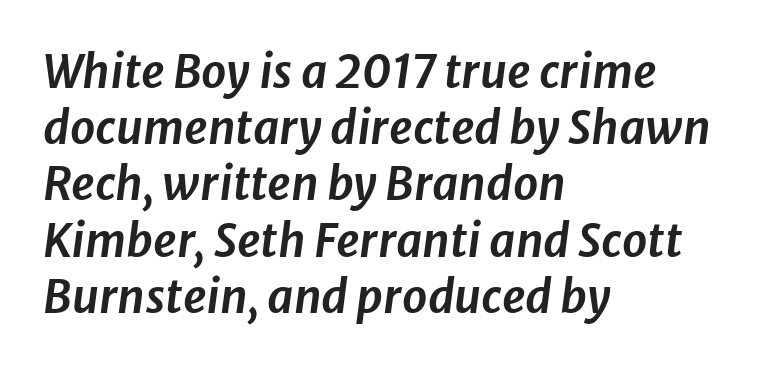
The image shows 45 px text type, italic (leaning right); set left-aligned, normal line spacing (1.25x), normal letter spacing, not underlined; low stroke contrast and a medium x-height.
